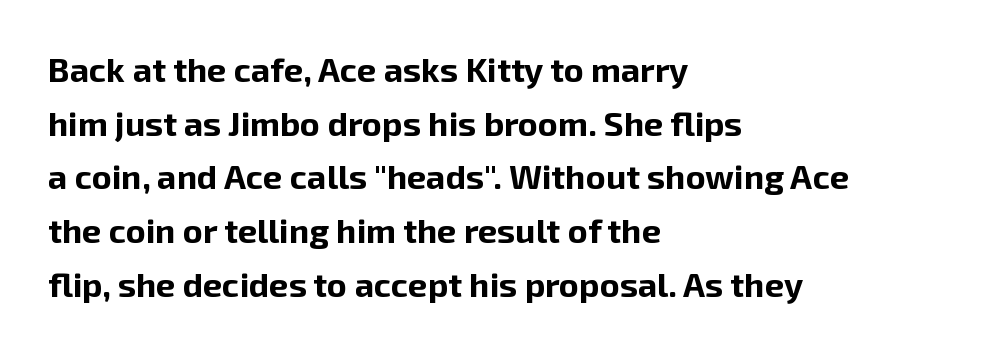
Pretty heavy lettering here — definitely bold. Is this a fixed-width face? No — the glyphs have proportional, varying widths. Does the leading feel generous? No, just average. The ragged edge is on the right, which tells us the setting is flush left. Observe the ordinary spacing: letters are neighbours, not strangers.
